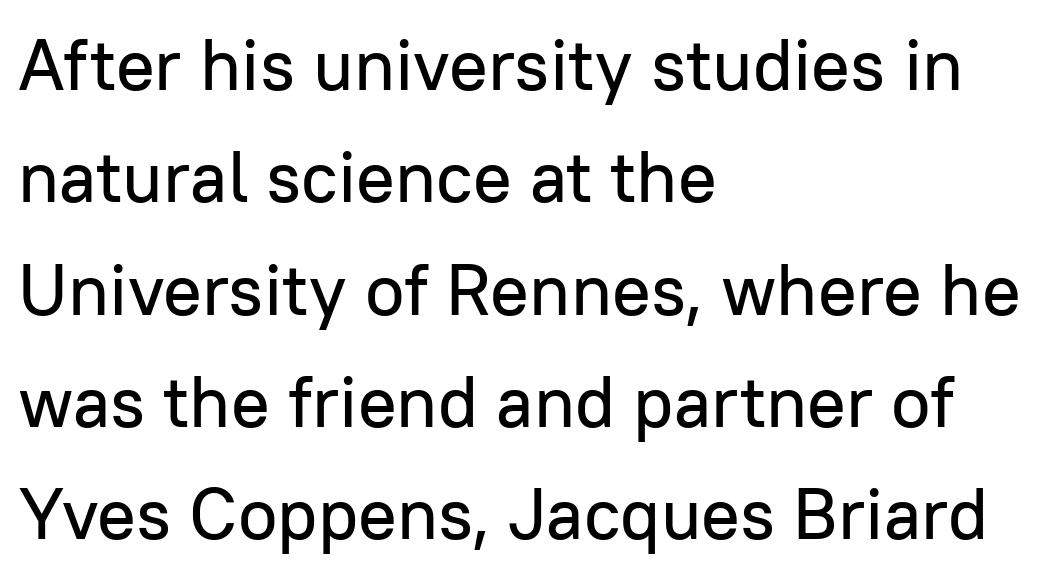
{"serif": "no", "italic": "no", "width": "normal", "stroke_contrast": "low", "x_height": "medium", "monospaced": "no", "underline": "no", "align": "left", "line_spacing": "normal", "line_spacing_ratio": 1.56, "letter_spacing": "normal", "letter_spacing_em": 0.0, "glyph_px": 72}
